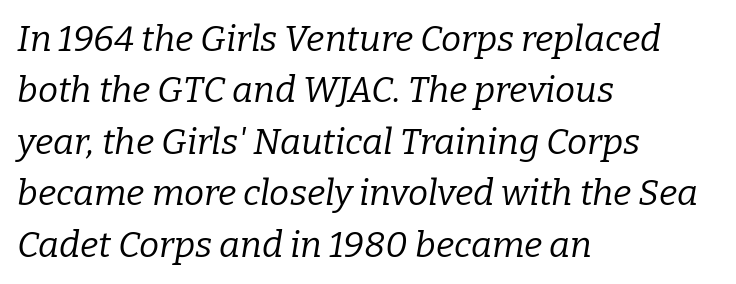
{"serif": "yes", "italic": "yes", "lean": "right", "slant_degrees": 9, "bold": "no", "weight": "regular", "width": "normal", "stroke_contrast": "low", "x_height": "medium", "monospaced": "no", "underline": "no", "align": "left", "line_spacing": "normal", "line_spacing_ratio": 1.43, "letter_spacing": "normal", "letter_spacing_em": 0.0, "glyph_px": 36}
